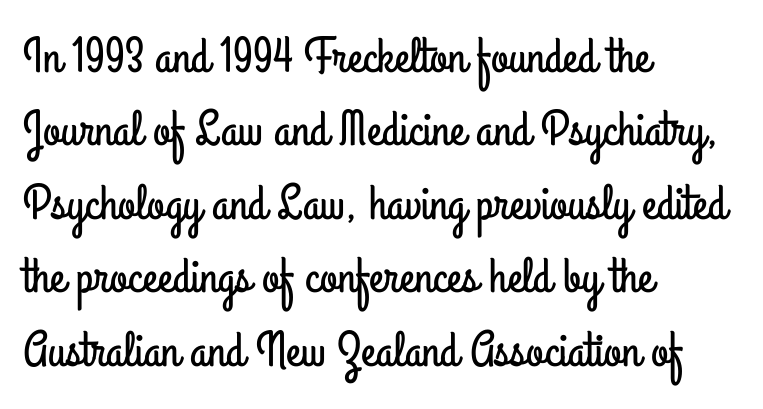
Q: Is the text italic (slanted)? A: No, it is upright.
Q: Is the typeface a serif or a sans-serif typeface? A: Sans-serif.
Q: Is the text underlined? A: No.
Q: How is the paragraph aligned? A: Left-aligned.
Q: Is the spacing between letters normal or unusually wide? A: Normal.
Q: Is the spacing between lines tight, normal or loose? A: Normal.
Q: Width (condensed, normal, or wide)? A: Condensed.
Q: Stroke contrast? A: Low.
Q: x-height? A: Small.
Q: Monospaced? A: No.
